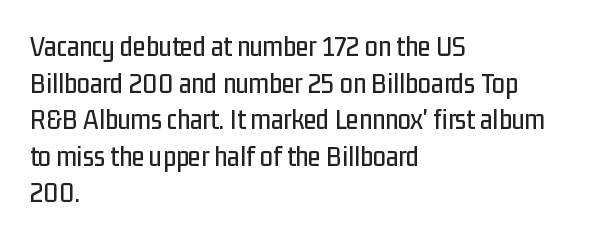
{"serif": "no", "italic": "no", "width": "condensed", "stroke_contrast": "low", "x_height": "medium", "monospaced": "no", "underline": "no", "align": "left", "line_spacing": "normal", "line_spacing_ratio": 1.26, "letter_spacing": "normal", "letter_spacing_em": 0.0, "glyph_px": 29}
